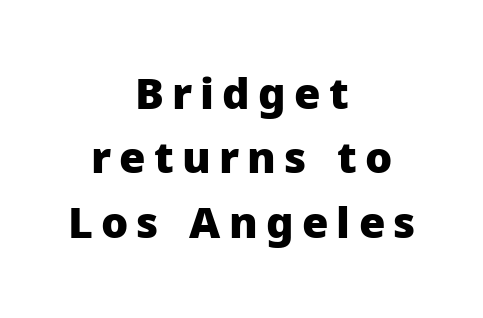
Q: Is the text bold? A: Yes.
Q: Is the text italic (slanted)? A: No, it is upright.
Q: Is the typeface a serif or a sans-serif typeface? A: Sans-serif.
Q: Is the text underlined? A: No.
Q: How is the paragraph aligned? A: Centered.
Q: Is the spacing between lines tight, normal or loose? A: Normal.
Q: Width (condensed, normal, or wide)? A: Normal.
Q: Stroke contrast? A: Low.
Q: x-height? A: Medium.
Q: Monospaced? A: No.
